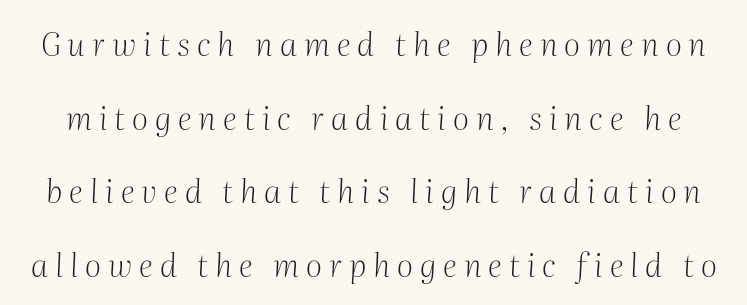
The passage shown is typeset with a serif family. Is this a fixed-width face? No — the glyphs have proportional, varying widths. The passage shown is not underscored anywhere. A light-to-regular cut is what we see here. Posture: slanted.
